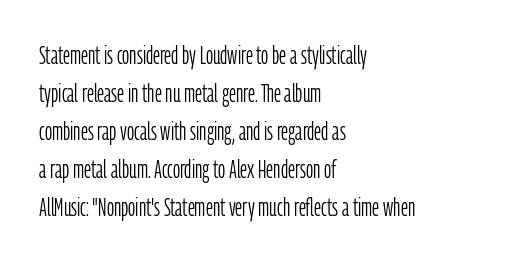
The image shows 25 px text type, upright; set left-aligned, normal line spacing (1.52x), normal letter spacing, not underlined.
